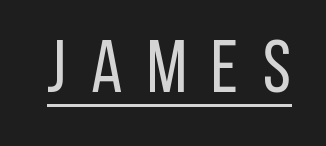
{"serif": "no", "italic": "no", "bold": "no", "weight": "regular", "width": "condensed", "stroke_contrast": "low", "x_height": "large", "monospaced": "no", "underline": "yes", "letter_spacing": "wide", "letter_spacing_em": 0.33, "glyph_px": 75}
